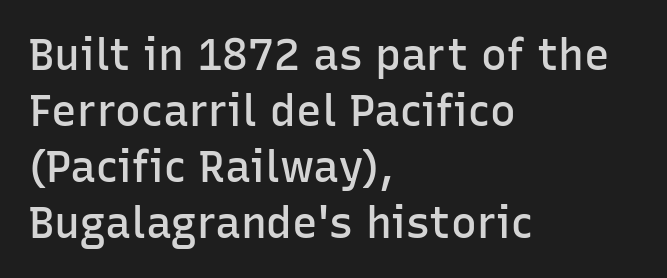
Teacher's note: observe the even left margin — that is flush-left alignment. Anything drawn beneath the words? Only blank space. A sans-serif font was chosen for this passage. Does the leading feel generous? No, just average.
